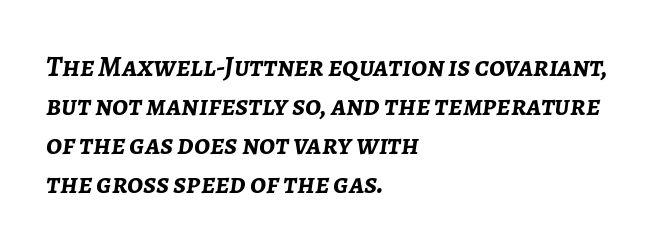
The typesetter chose a ragged-right arrangement here. Notice how thick the strokes are: this is what a full bold looks like. Each letter keeps its own natural width here, so spacing adapts to shape. This rendering features lettering with no underline.
